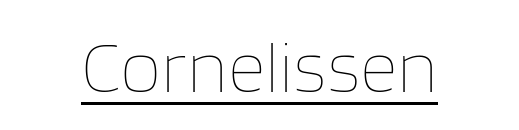
This sample uses plain, unmodified letter spacing. These characters rest on top of a visible drawn line. Each stroke keeps to a modest, everyday thickness or less. Posture: vertical.
